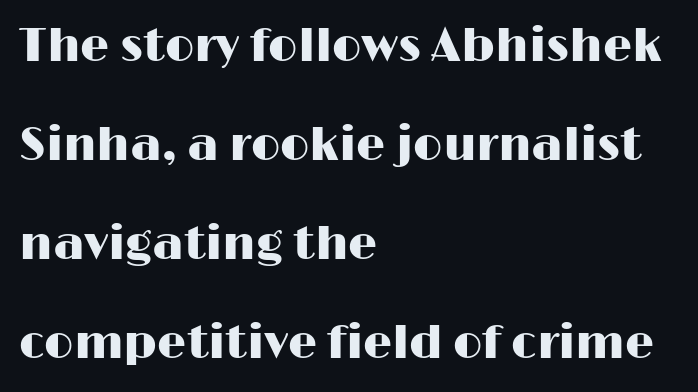
Q: Is the text italic (slanted)? A: No, it is upright.
Q: Is the typeface a serif or a sans-serif typeface? A: Sans-serif.
Q: Is the text underlined? A: No.
Q: How is the paragraph aligned? A: Left-aligned.
Q: Is the spacing between letters normal or unusually wide? A: Normal.
Q: Is the spacing between lines tight, normal or loose? A: Loose.
Q: Width (condensed, normal, or wide)? A: Wide.
Q: Stroke contrast? A: High.
Q: x-height? A: Medium.
Q: Monospaced? A: No.
